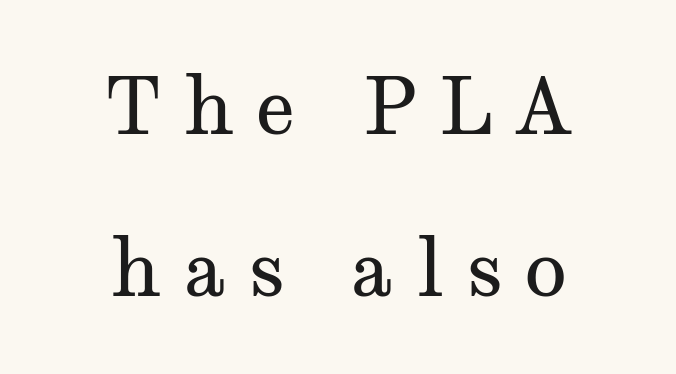
Q: Is the text bold? A: No.
Q: Is the text italic (slanted)? A: No, it is upright.
Q: Is the typeface a serif or a sans-serif typeface? A: Serif.
Q: Is the text underlined? A: No.
Q: How is the paragraph aligned? A: Centered.
Q: Is the spacing between letters normal or unusually wide? A: Unusually wide.
Q: Is the spacing between lines tight, normal or loose? A: Loose.
Q: Width (condensed, normal, or wide)? A: Wide.
Q: Stroke contrast? A: Medium.
Q: x-height? A: Medium.
Q: Monospaced? A: No.
